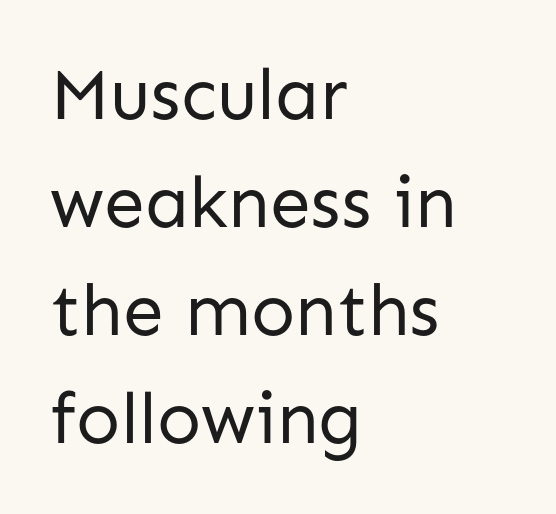
The lines in this sample share a left origin and differ only in where they stop. The type family on display is of the sans-serif kind. The face used here is proportionally spaced, like ordinary book or web type. The characters are drawn with everyday or finer stroke widths. Inter-character spacing is left at the font's built-in metrics.
